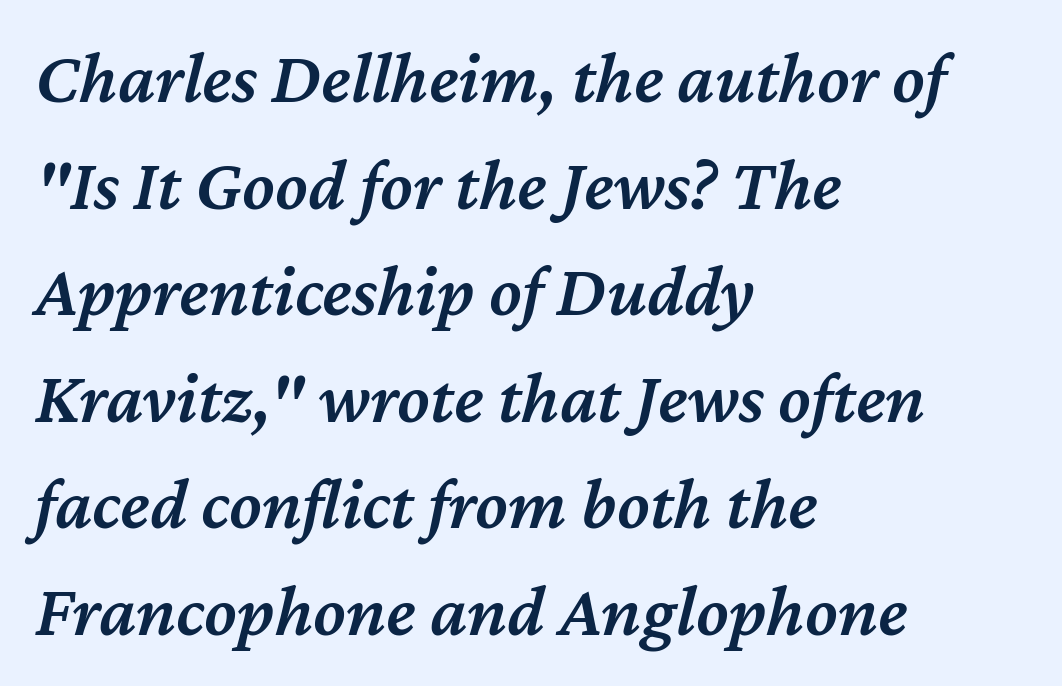
The rag falls on the right side of this text block. Bare-footed words on every line. The letters sit at their default tracking, neither squeezed nor spread. Slant detected: the letters are inclined. Each letter keeps its own natural width here, so spacing adapts to shape.
